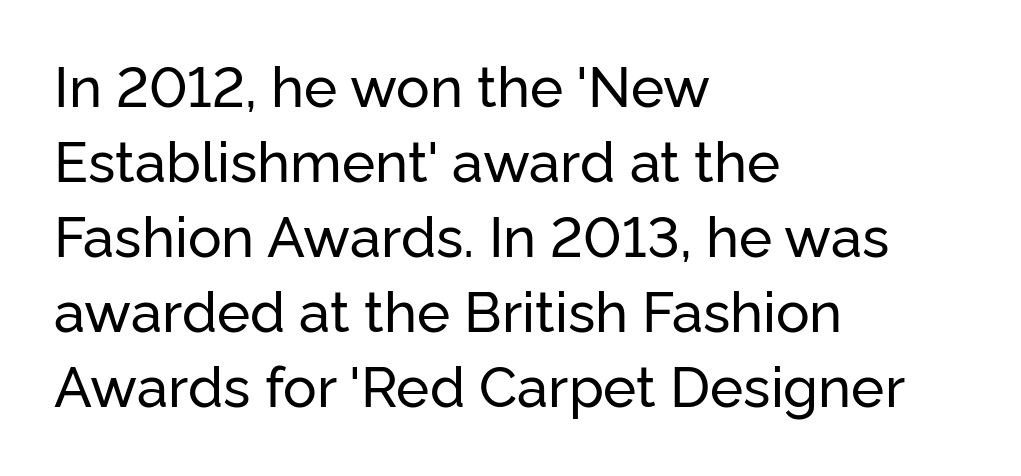
Ascenders rise straight up at ninety degrees. Beneath every word, the page is bare. Examine the stroke ends and you'll find no serifs. Caption: standard tracking, unaltered. A typesetter would call this proportional, since set widths differ per character. The passage shown stacks its lines at a standard gap.
